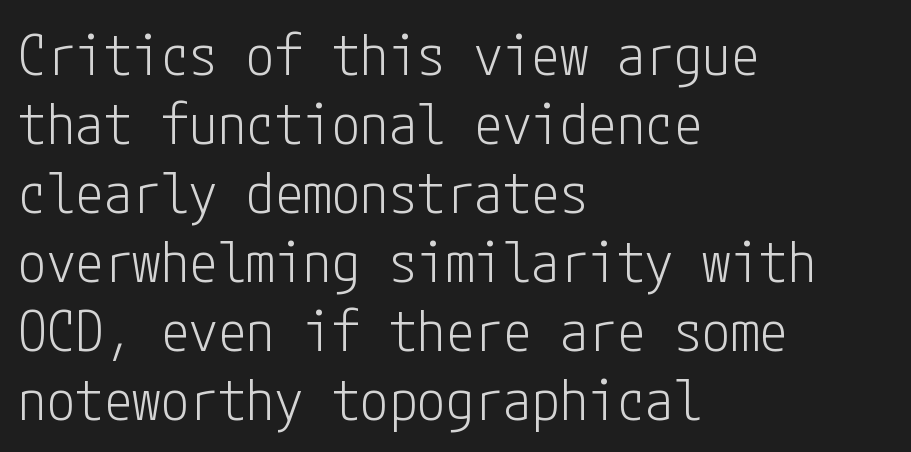
The image shows 57 px light, condensed sans-serif type, upright; set left-aligned, line spacing 1.21x, normal letter spacing, not underlined; low stroke contrast and a medium x-height.
